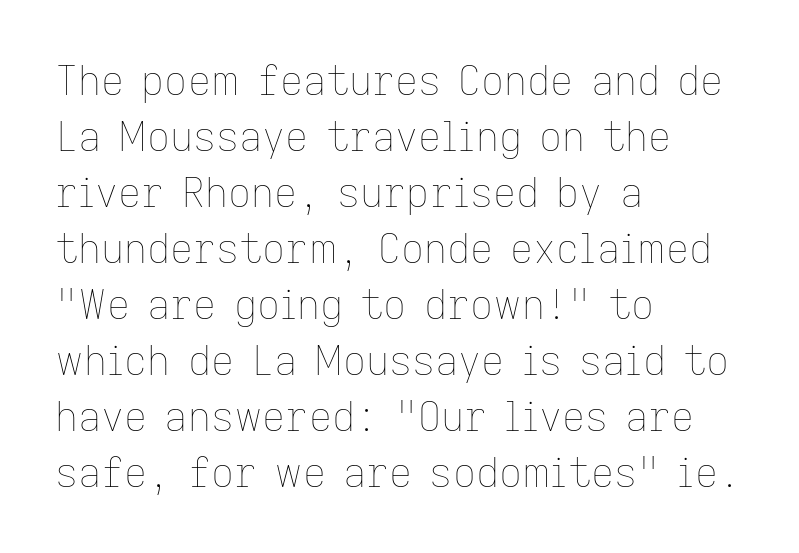
{"italic": "no", "bold": "no", "weight": "thin", "width": "normal", "stroke_contrast": "low", "x_height": "medium", "monospaced": "no", "underline": "no", "align": "left", "line_spacing": "normal", "line_spacing_ratio": 1.4, "letter_spacing": "normal", "letter_spacing_em": 0.0, "glyph_px": 40}
